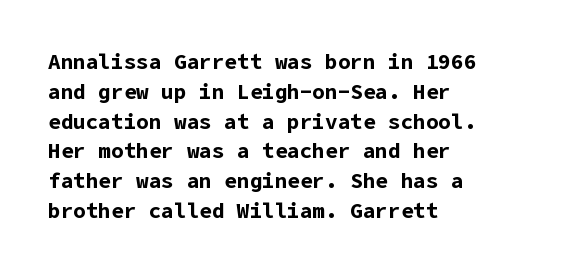
The image shows 21 px bold type, upright; set left-aligned, normal line spacing (1.42x), normal letter spacing, not underlined.
